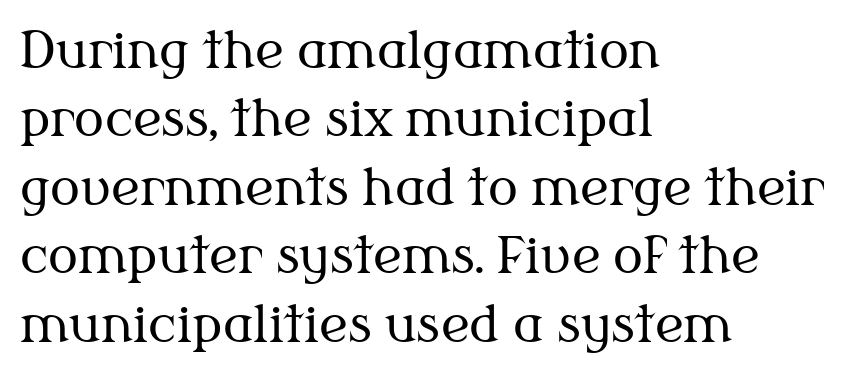
Q: Is the text bold? A: No.
Q: Is the text italic (slanted)? A: No, it is upright.
Q: Is the typeface a serif or a sans-serif typeface? A: Serif.
Q: Is the text underlined? A: No.
Q: How is the paragraph aligned? A: Left-aligned.
Q: Is the spacing between letters normal or unusually wide? A: Normal.
Q: Is the spacing between lines tight, normal or loose? A: Normal.
Q: Width (condensed, normal, or wide)? A: Normal.
Q: Stroke contrast? A: Medium.
Q: x-height? A: Medium.
Q: Monospaced? A: No.
